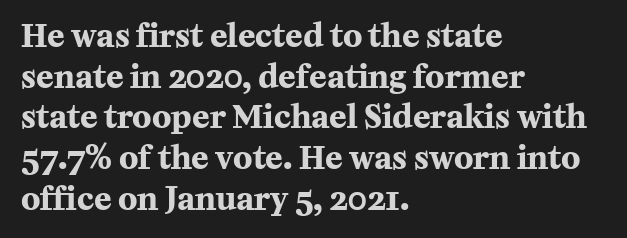
Type style note: has serifs. Caption: standard tracking, unaltered. Lines of text with bare space underneath. A normal amount of white space separates one row of letters from the next.
